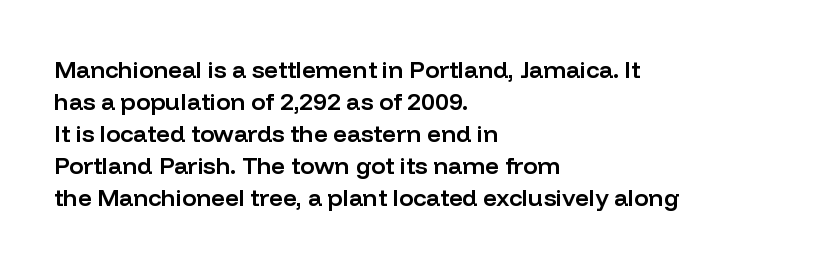
Q: Is the text bold? A: Semi-bold.
Q: Is the text italic (slanted)? A: No, it is upright.
Q: Is the text underlined? A: No.
Q: How is the paragraph aligned? A: Left-aligned.
Q: Is the spacing between letters normal or unusually wide? A: Normal.
Q: Is the spacing between lines tight, normal or loose? A: Normal.
